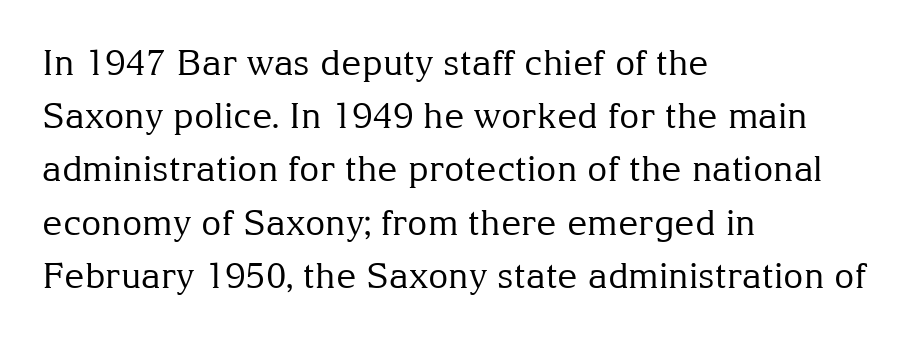
Is there much room between lines? A standard amount, neither cramped nor airy. The weight tops out at a normal text grade. It's the straight-up-and-down kind of type. This sample has the flowing, uneven cadence of proportional lettering. Which margin do the lines hug? The left one — the right edge is uneven. Each row of text sits above clean, open space.
